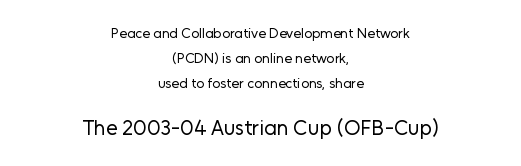
The image shows 21 px text type, upright; set centered, line spacing 1.77x, normal letter spacing, not underlined; the second (bottom) block is 1.5x larger.
